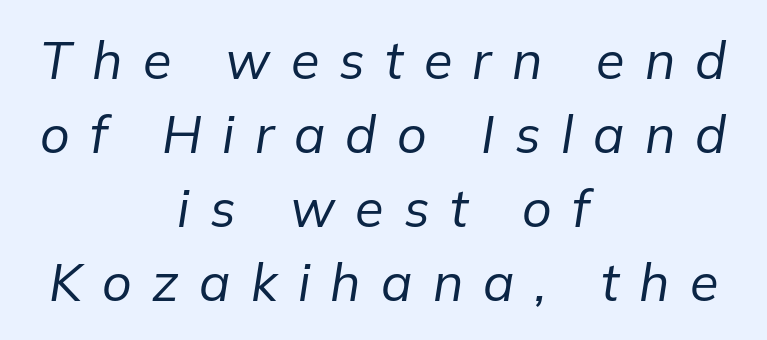
The image shows 52 px regular-weight type, italic (leaning right); set centered, normal line spacing (1.42x), unusually wide letter spacing (+0.39 em), not underlined; low stroke contrast and a medium x-height.
